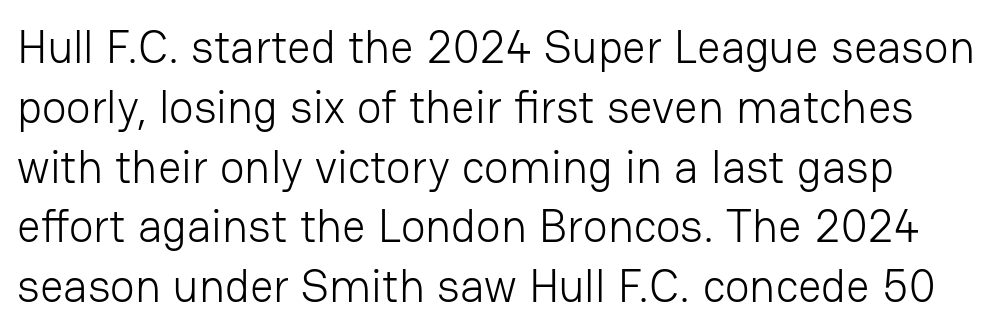
{"serif": "no", "italic": "no", "bold": "no", "weight": "light", "width": "normal", "stroke_contrast": "low", "x_height": "medium", "monospaced": "no", "underline": "no", "line_spacing": "normal", "line_spacing_ratio": 1.3, "letter_spacing": "normal", "letter_spacing_em": 0.0, "glyph_px": 46}
